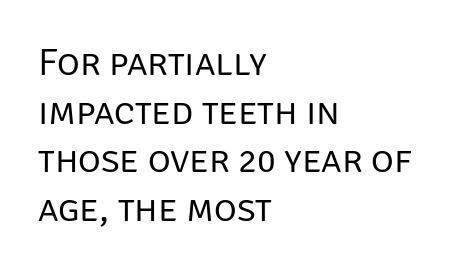
Posture: straight, roman, zero tilt. Inter-character spacing is left at the font's built-in metrics. This is not heavy type; no bold has been used. The paragraph has a hard left edge and a soft right edge. Leading matches the norm, producing a regular column.
